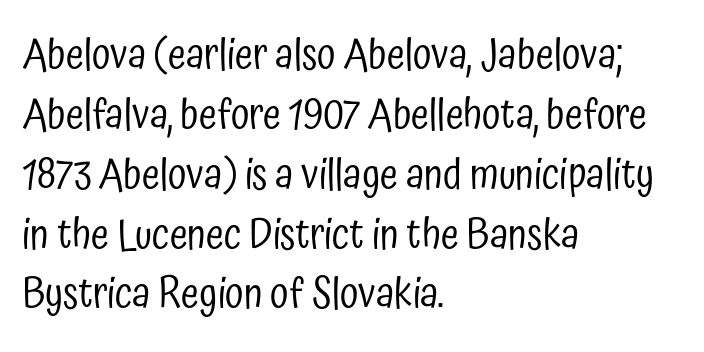
The image shows 41 px regular-weight, condensed sans-serif type, upright; set left-aligned, normal line spacing (1.46x), normal letter spacing, not underlined; low stroke contrast and a medium x-height.
